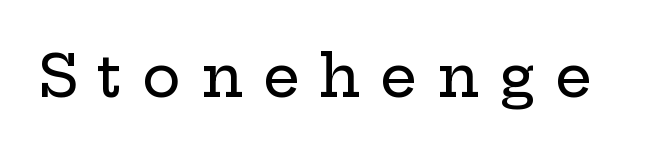
Q: Is the text italic (slanted)? A: No, it is upright.
Q: Is the typeface a serif or a sans-serif typeface? A: Serif.
Q: Is the text underlined? A: No.
Q: Is the spacing between letters normal or unusually wide? A: Unusually wide.
Q: Width (condensed, normal, or wide)? A: Wide.
Q: Stroke contrast? A: Low.
Q: x-height? A: Medium.
Q: Monospaced? A: No.
